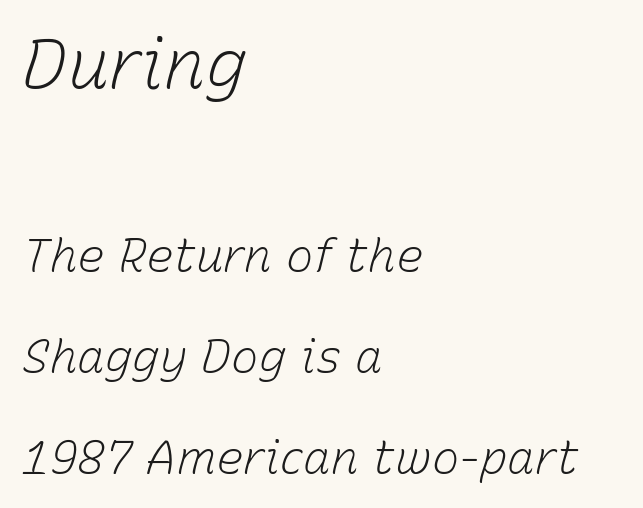
The image shows 69 px light type, italic (leaning right); set left-aligned, loose line spacing (2.19x), normal letter spacing, not underlined; the first (top) block is 1.5x larger; low stroke contrast and a medium x-height.
